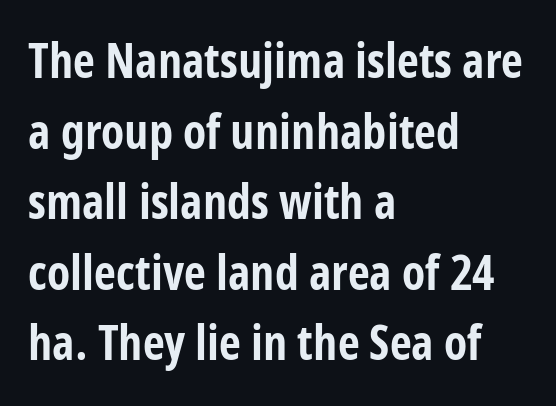
{"serif": "no", "italic": "no", "bold": "yes", "weight": "bold", "width": "condensed", "stroke_contrast": "low", "x_height": "medium", "monospaced": "no", "underline": "no", "align": "left", "line_spacing": "normal", "line_spacing_ratio": 1.47, "letter_spacing": "normal", "letter_spacing_em": 0.0, "glyph_px": 48}
